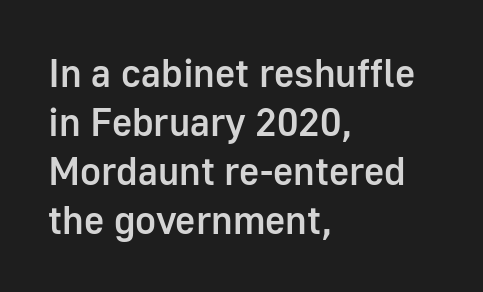
The specimen reads as upright at a glance. Regular leading. Left-aligned paragraph, ragged on the right. Typesetter's note: demi weight, one step under bold. Classification — sans serif. Students, note that the glyphs here touch the page at normal intervals.
